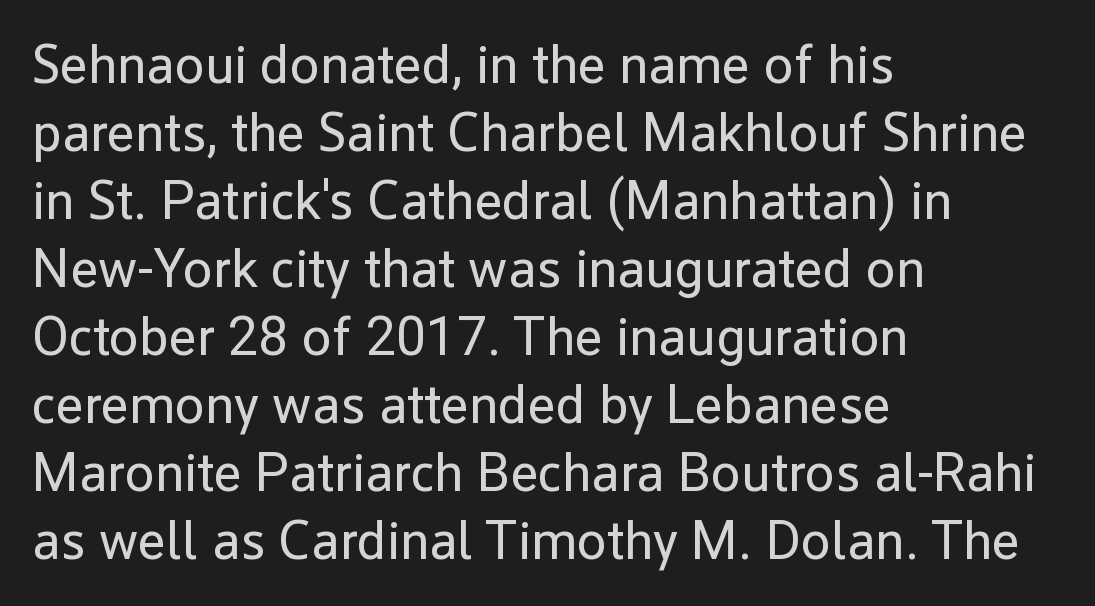
{"serif": "no", "italic": "no", "bold": "no", "weight": "regular", "width": "normal", "stroke_contrast": "low", "x_height": "medium", "monospaced": "no", "underline": "no", "align": "left", "line_spacing": "normal", "line_spacing_ratio": 1.26, "letter_spacing": "normal", "letter_spacing_em": 0.0, "glyph_px": 54}
